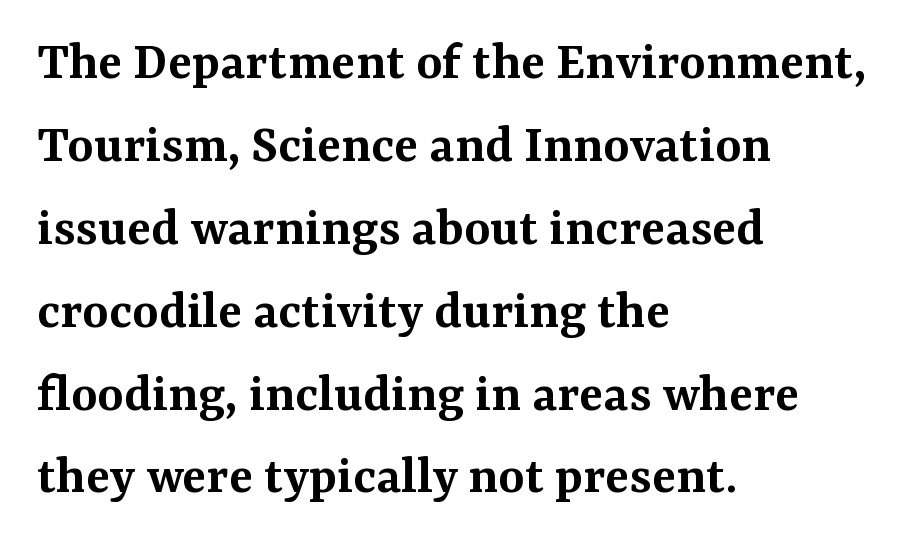
Q: Is the text bold? A: Semi-bold.
Q: Is the text italic (slanted)? A: No, it is upright.
Q: Is the typeface a serif or a sans-serif typeface? A: Serif.
Q: Is the text underlined? A: No.
Q: How is the paragraph aligned? A: Left-aligned.
Q: Is the spacing between letters normal or unusually wide? A: Normal.
Q: Is the spacing between lines tight, normal or loose? A: Normal.
Q: Width (condensed, normal, or wide)? A: Normal.
Q: Stroke contrast? A: Medium.
Q: x-height? A: Medium.
Q: Monospaced? A: No.
